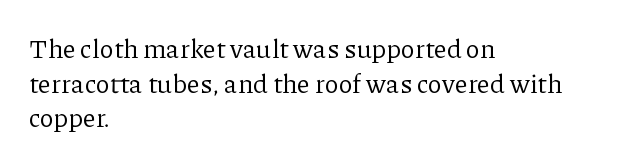
The image shows 26 px text type, upright; set left-aligned, normal line spacing (1.33x), normal letter spacing, not underlined.
